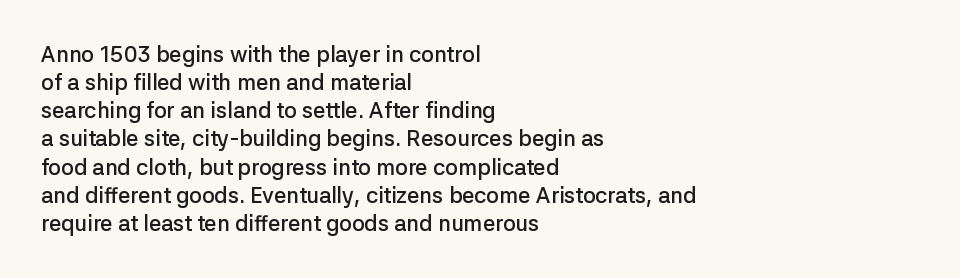
Q: Is the text bold? A: Semi-bold.
Q: Is the text italic (slanted)? A: No, it is upright.
Q: Is the text underlined? A: No.
Q: How is the paragraph aligned? A: Left-aligned.
Q: Is the spacing between letters normal or unusually wide? A: Normal.
Q: Is the spacing between lines tight, normal or loose? A: Normal.
